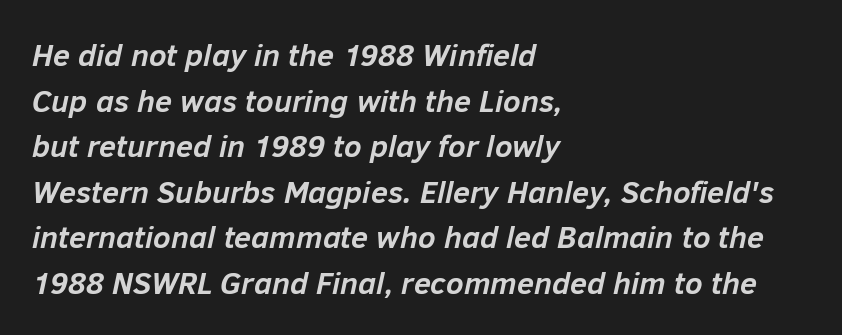
The image shows 31 px semibold type, italic (leaning right); set left-aligned, normal line spacing (1.47x), normal letter spacing, not underlined; low stroke contrast and a medium x-height.
